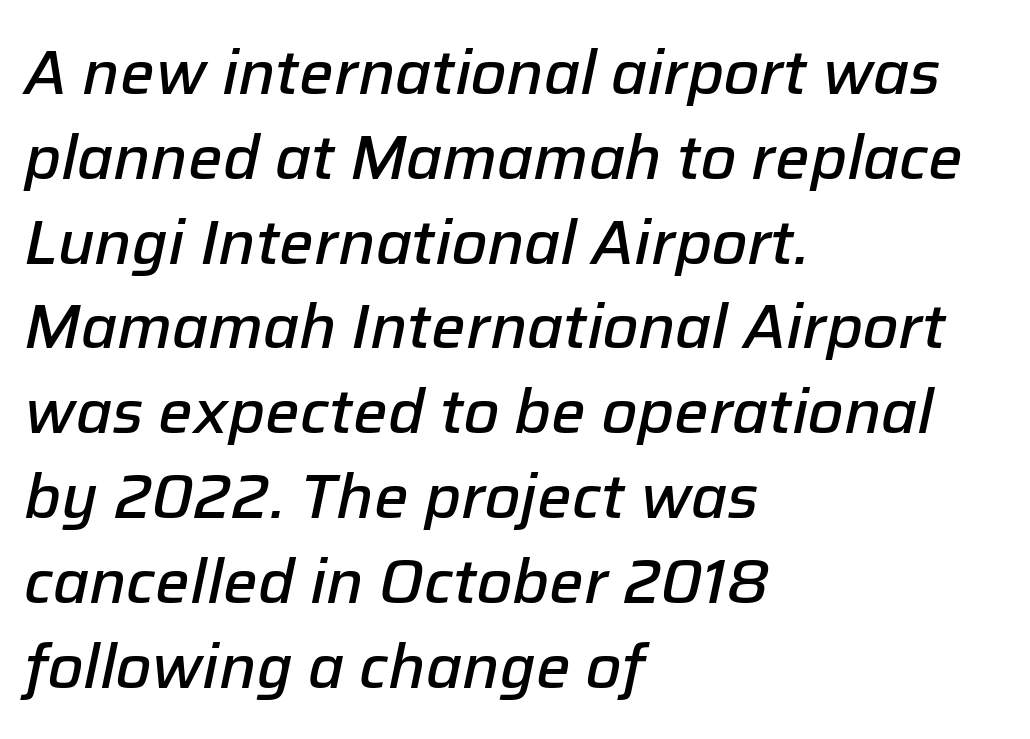
The image shows 61 px semibold type, italic (leaning right); set left-aligned, normal line spacing (1.39x), normal letter spacing, not underlined; low stroke contrast and a medium x-height.
